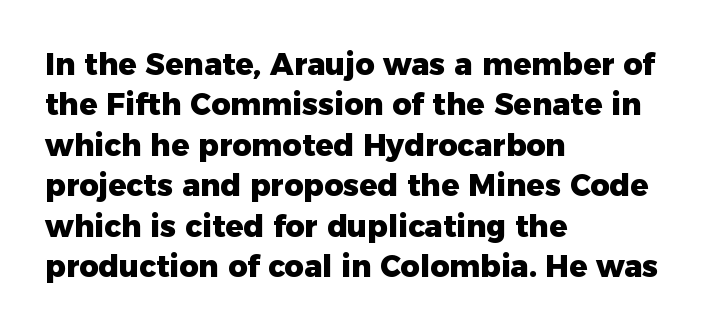
The image shows 30 px heavy sans-serif type, upright; set left-aligned, normal line spacing (1.35x), normal letter spacing, not underlined; low stroke contrast and a medium x-height.
